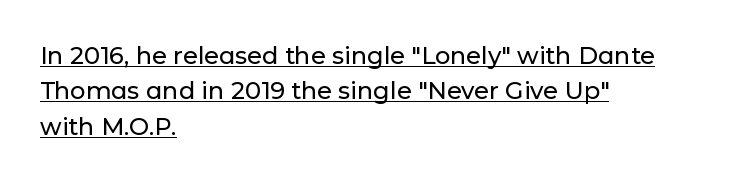
The image shows 24 px text type, upright; set left-aligned, normal line spacing (1.47x), normal letter spacing, underlined.
